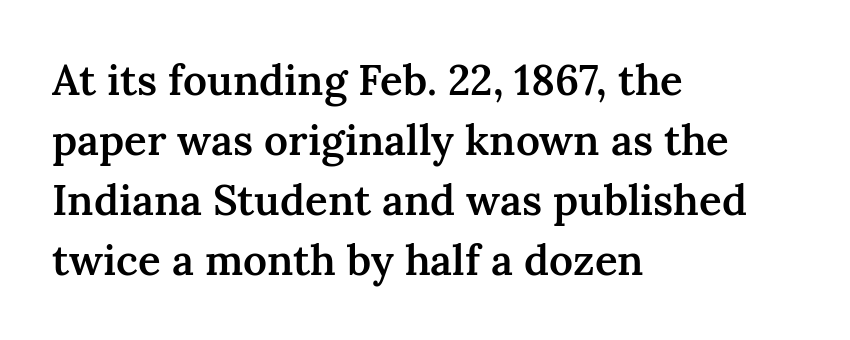
{"serif": "yes", "italic": "no", "bold": "semi", "weight": "semibold", "width": "normal", "stroke_contrast": "medium", "x_height": "medium", "monospaced": "no", "underline": "no", "align": "left", "line_spacing": "normal", "line_spacing_ratio": 1.43, "letter_spacing": "normal", "letter_spacing_em": 0.0, "glyph_px": 42}
